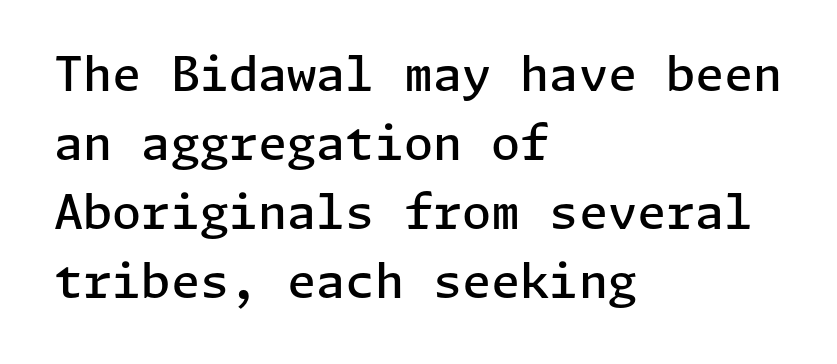
{"serif": "no", "italic": "no", "bold": "semi", "weight": "semibold", "width": "normal", "stroke_contrast": "low", "x_height": "medium", "underline": "no", "align": "left", "line_spacing": "normal", "line_spacing_ratio": 1.47, "letter_spacing": "normal", "letter_spacing_em": 0.0, "glyph_px": 47}
